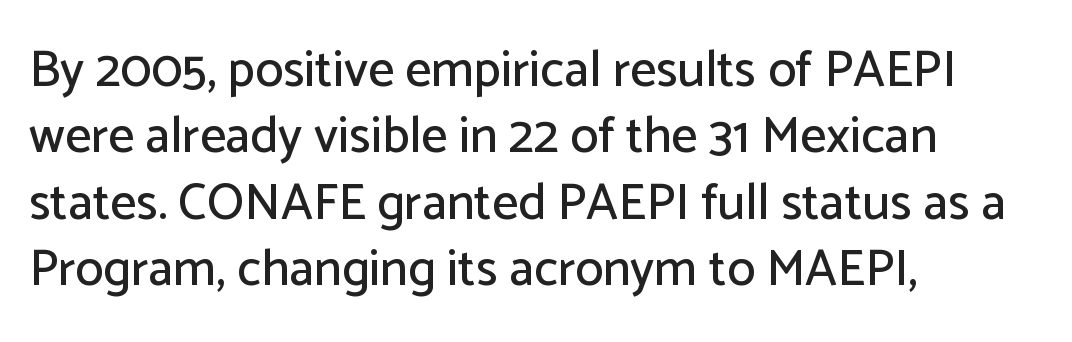
The image shows 51 px sans-serif type, upright; set left-aligned, normal line spacing (1.3x), normal letter spacing, not underlined; low stroke contrast and a medium x-height.
